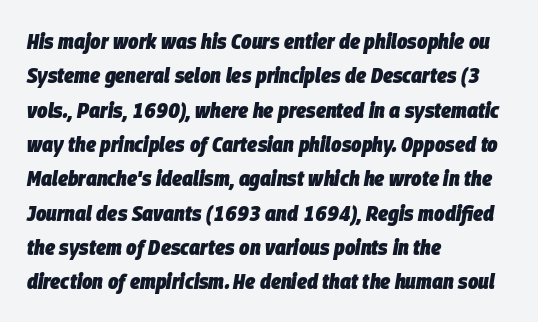
Q: Is the text bold? A: Yes.
Q: Is the text italic (slanted)? A: Yes, it leans right by about 9 degrees.
Q: Is the text underlined? A: No.
Q: How is the paragraph aligned? A: Left-aligned.
Q: Is the spacing between letters normal or unusually wide? A: Normal.
Q: Is the spacing between lines tight, normal or loose? A: Normal.
